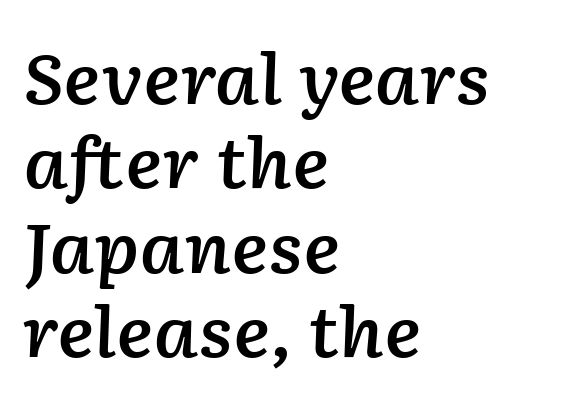
{"italic": "yes", "lean": "right", "slant_degrees": 2, "bold": "semi", "weight": "semibold", "width": "normal", "stroke_contrast": "low", "x_height": "medium", "monospaced": "no", "underline": "no", "align": "left", "line_spacing_ratio": 1.24, "letter_spacing": "normal", "letter_spacing_em": 0.0, "glyph_px": 68}
